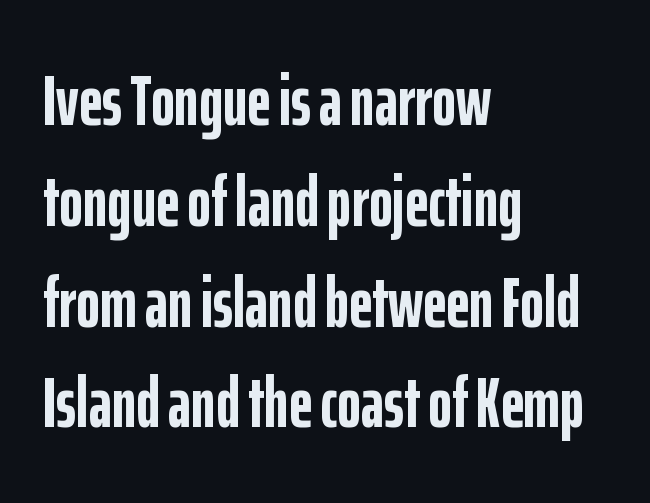
The image shows 72 px semibold, condensed sans-serif type, upright; set left-aligned, normal line spacing (1.4x), normal letter spacing, not underlined; low stroke contrast and a medium x-height.
